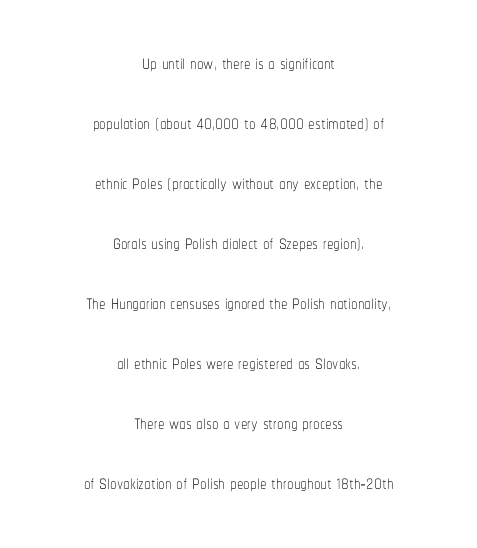
Q: Is the text bold? A: No.
Q: Is the text italic (slanted)? A: No, it is upright.
Q: Is the text underlined? A: No.
Q: How is the paragraph aligned? A: Centered.
Q: Is the spacing between letters normal or unusually wide? A: Normal.
Q: Is the spacing between lines tight, normal or loose? A: Loose.
